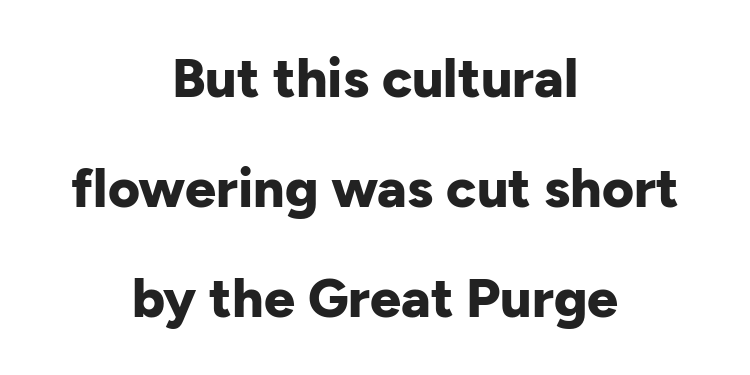
The image shows 55 px bold sans-serif type, upright; set centered, loose line spacing (2.0x), normal letter spacing, not underlined; low stroke contrast and a medium x-height.
